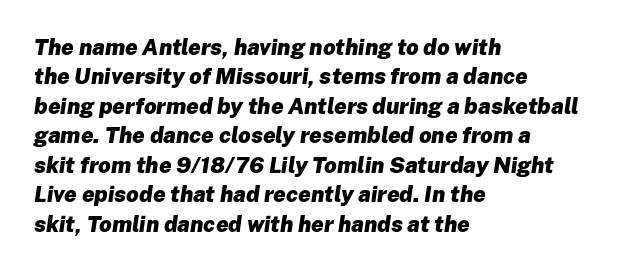
The image shows 22 px bold type, italic (leaning right); set left-aligned, normal line spacing (1.34x), normal letter spacing, not underlined.
